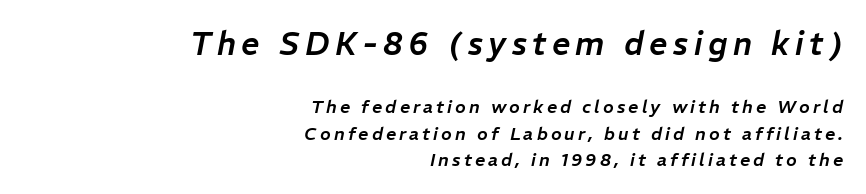
The image shows 32 px text type, italic (leaning right); set right-aligned, normal line spacing (1.46x), not underlined; the first (top) block is 1.78x larger; low stroke contrast and a medium x-height.
